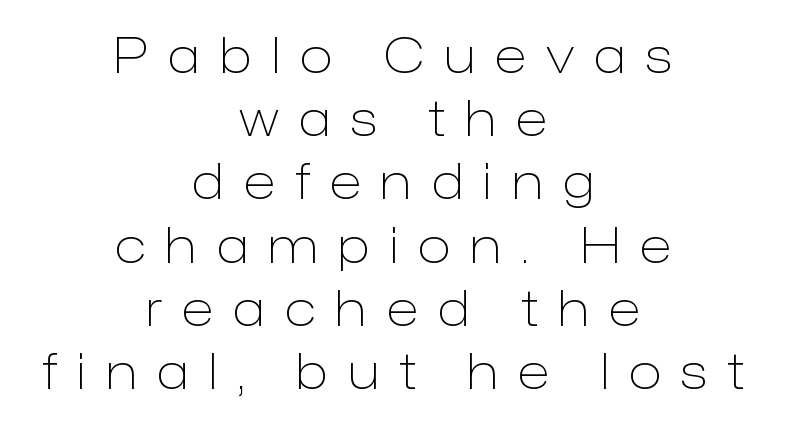
Is there much room between lines? A standard amount, neither cramped nor airy. Is this a fixed-width face? No — the glyphs have proportional, varying widths. Italic: no, the glyphs are upright roman. These lines stack symmetrically, like a column narrowing and widening about its center. Does the type have serifs? No, each stem ends abruptly.
